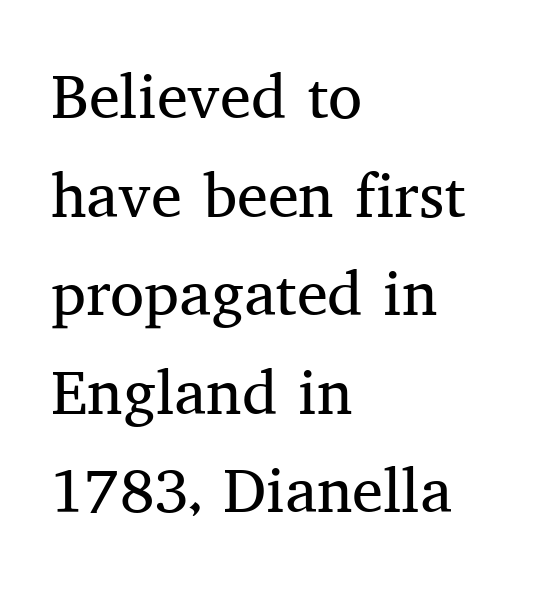
The image shows 62 px regular-weight serif type, upright; set left-aligned, normal line spacing (1.59x), normal letter spacing, not underlined; medium stroke contrast and a medium x-height.
